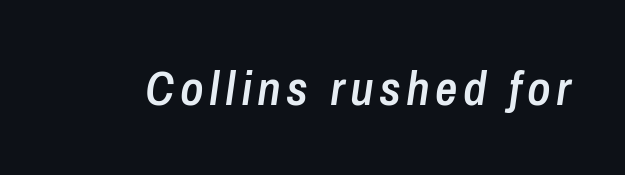
{"italic": "yes", "lean": "right", "slant_degrees": 8, "bold": "semi", "weight": "semibold", "width": "condensed", "stroke_contrast": "low", "x_height": "medium", "monospaced": "no", "underline": "no", "glyph_px": 49}
